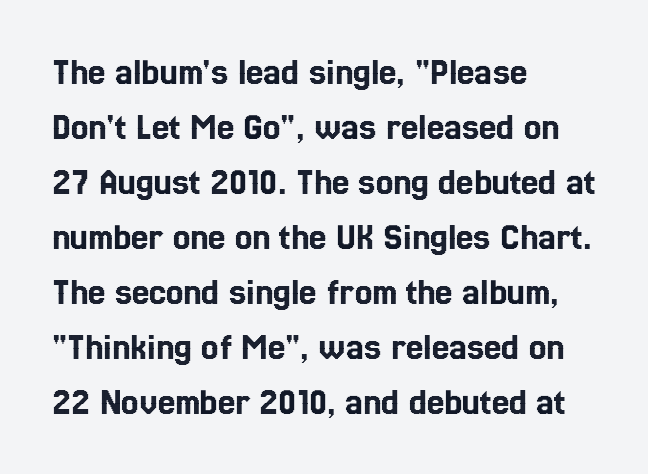
{"italic": "no", "width": "condensed", "x_height": "medium", "monospaced": "no", "underline": "no", "align": "left", "line_spacing": "normal", "line_spacing_ratio": 1.41, "letter_spacing": "normal", "letter_spacing_em": 0.0, "glyph_px": 39}
